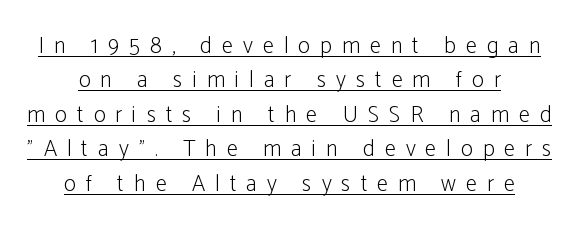
The image shows 23 px text type, upright; set normal line spacing (1.5x), unusually wide letter spacing (+0.43 em), underlined.
